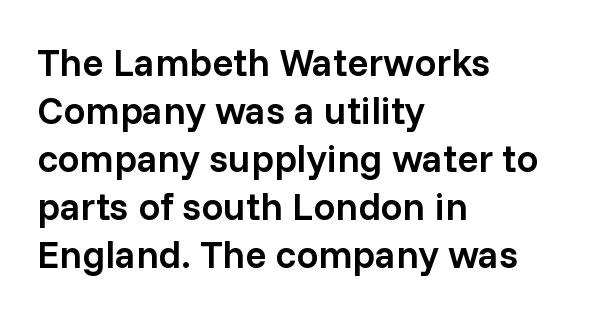
Q: Is the text bold? A: Semi-bold.
Q: Is the text italic (slanted)? A: No, it is upright.
Q: Is the typeface a serif or a sans-serif typeface? A: Sans-serif.
Q: Is the text underlined? A: No.
Q: How is the paragraph aligned? A: Left-aligned.
Q: Is the spacing between letters normal or unusually wide? A: Normal.
Q: Width (condensed, normal, or wide)? A: Normal.
Q: Stroke contrast? A: Low.
Q: x-height? A: Medium.
Q: Monospaced? A: No.
